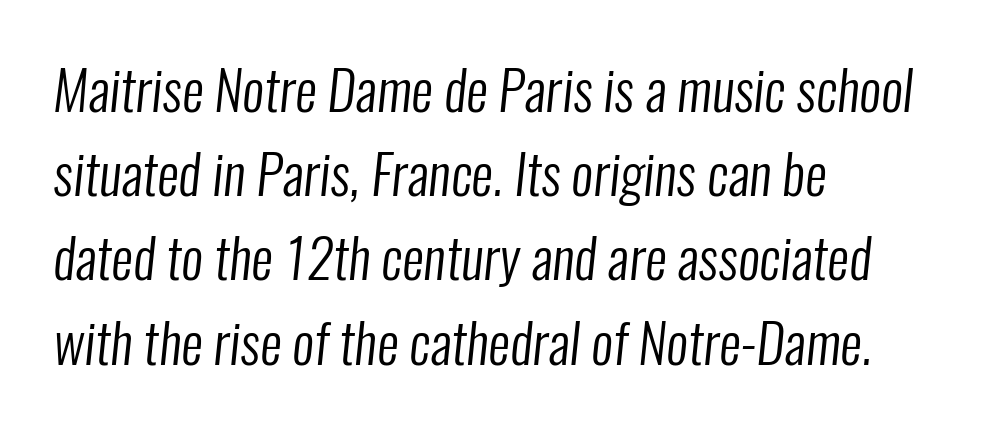
Q: Is the text bold? A: No.
Q: Is the typeface a serif or a sans-serif typeface? A: Sans-serif.
Q: Is the text underlined? A: No.
Q: How is the paragraph aligned? A: Left-aligned.
Q: Is the spacing between letters normal or unusually wide? A: Normal.
Q: Is the spacing between lines tight, normal or loose? A: Normal.
Q: Width (condensed, normal, or wide)? A: Condensed.
Q: Stroke contrast? A: Low.
Q: x-height? A: Medium.
Q: Monospaced? A: No.
